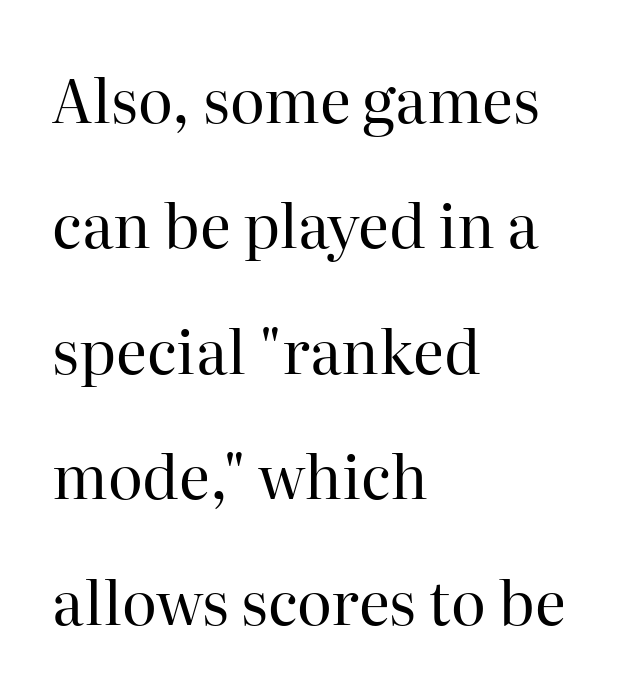
The image shows 60 px regular-weight serif type, upright; set left-aligned, loose line spacing (2.09x), normal letter spacing, not underlined; high stroke contrast and a medium x-height.
